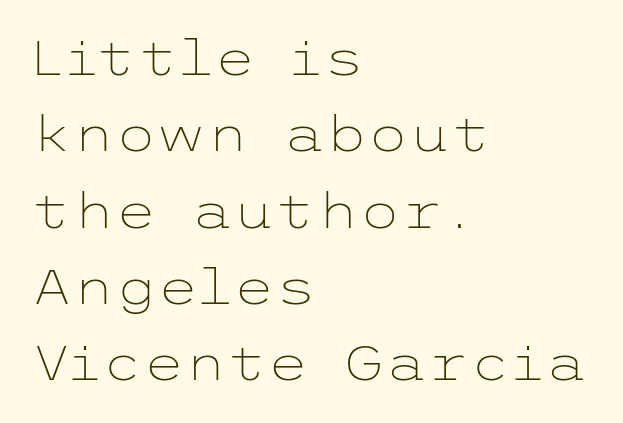
The image shows 48 px light, wide sans-serif type, upright; set left-aligned, normal line spacing (1.59x), normal letter spacing, not underlined; low stroke contrast and a medium x-height.
